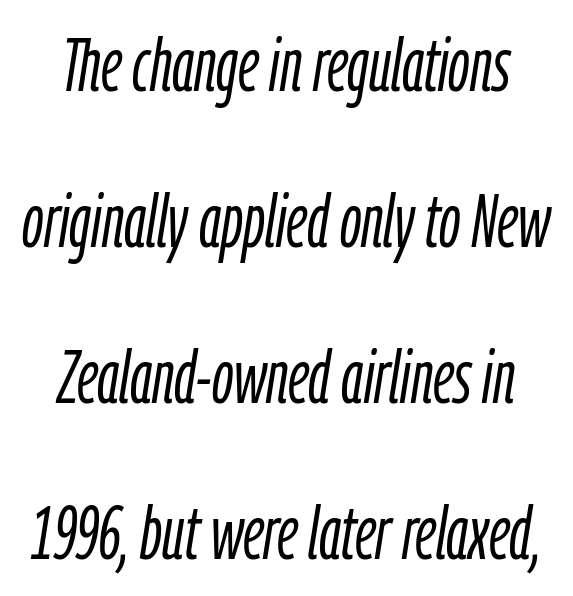
Q: Is the text bold? A: No.
Q: Is the text italic (slanted)? A: Yes, it leans right by about 9 degrees.
Q: Is the text underlined? A: No.
Q: Is the spacing between letters normal or unusually wide? A: Normal.
Q: Is the spacing between lines tight, normal or loose? A: Loose.
Q: Width (condensed, normal, or wide)? A: Condensed.
Q: Stroke contrast? A: Low.
Q: x-height? A: Medium.
Q: Monospaced? A: No.
